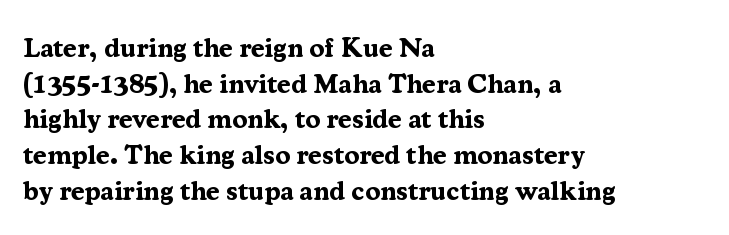
Q: Is the text bold? A: Yes.
Q: Is the text italic (slanted)? A: No, it is upright.
Q: Is the text underlined? A: No.
Q: How is the paragraph aligned? A: Left-aligned.
Q: Is the spacing between letters normal or unusually wide? A: Normal.
Q: Is the spacing between lines tight, normal or loose? A: Normal.
